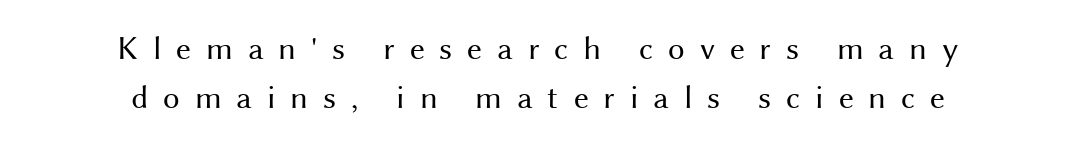
Q: Is the text bold? A: No.
Q: Is the text italic (slanted)? A: No, it is upright.
Q: Is the typeface a serif or a sans-serif typeface? A: Sans-serif.
Q: Is the text underlined? A: No.
Q: How is the paragraph aligned? A: Centered.
Q: Is the spacing between letters normal or unusually wide? A: Unusually wide.
Q: Is the spacing between lines tight, normal or loose? A: Normal.
Q: Width (condensed, normal, or wide)? A: Normal.
Q: Stroke contrast? A: Medium.
Q: x-height? A: Medium.
Q: Monospaced? A: No.
